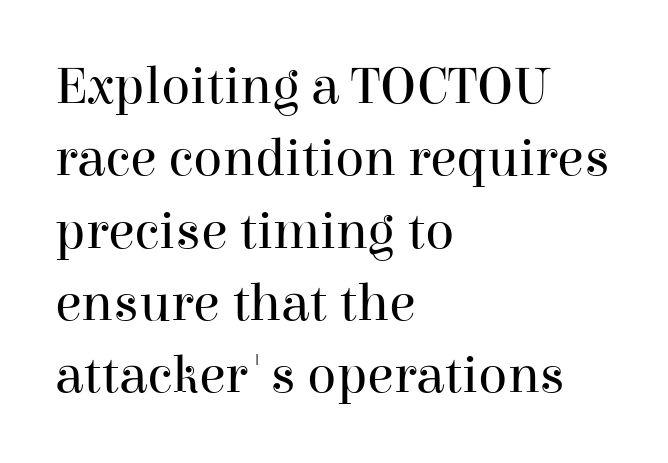
Upright lettering throughout. The text was rendered using a seriffed face with decorative stroke endings. Glance below the letters and you will spot only blank space. Varying glyph widths throughout — classic text-font behaviour.
